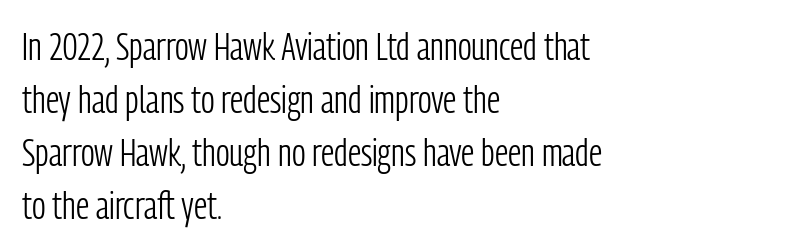
The image shows 39 px light, condensed sans-serif type, upright; set left-aligned, normal line spacing (1.36x), normal letter spacing, not underlined; low stroke contrast and a medium x-height.
